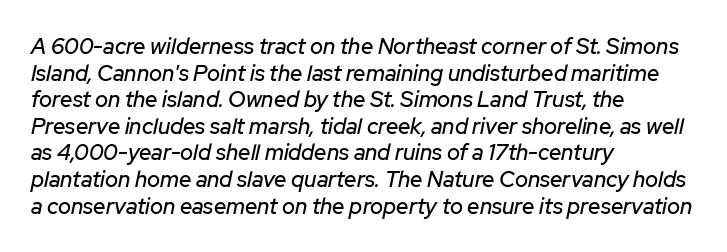
A typesetter would call this zero additional tracking. Only glyphs here, with clear space below each row. A typesetter would mark this as italic. The rendering anchors every line to the left-hand side.
